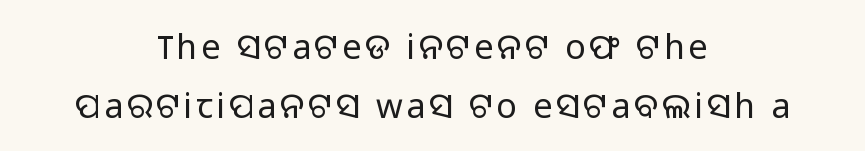
Note the varied advance widths — an 'i' is clearly narrower than an 'm'. Just letters on the line, the space beneath them empty. A student would call this center alignment; a typographer would say set centered. The text was rendered using a sans face with plain stroke endings. A light-to-regular cut is what we see here.
